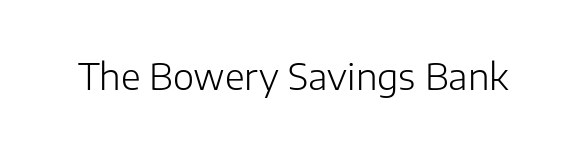
{"serif": "no", "italic": "no", "bold": "no", "weight": "light", "width": "normal", "stroke_contrast": "low", "x_height": "medium", "monospaced": "no", "underline": "no", "letter_spacing": "normal", "letter_spacing_em": 0.0, "glyph_px": 36}
